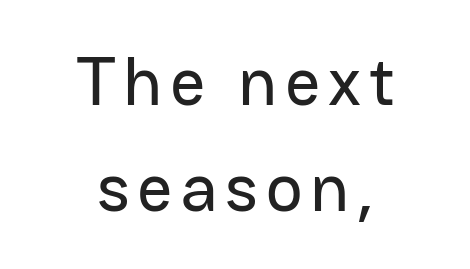
Q: Is the text italic (slanted)? A: No, it is upright.
Q: Is the typeface a serif or a sans-serif typeface? A: Sans-serif.
Q: Is the text underlined? A: No.
Q: How is the paragraph aligned? A: Centered.
Q: Is the spacing between lines tight, normal or loose? A: Normal.
Q: Width (condensed, normal, or wide)? A: Normal.
Q: Stroke contrast? A: Low.
Q: x-height? A: Medium.
Q: Monospaced? A: No.
